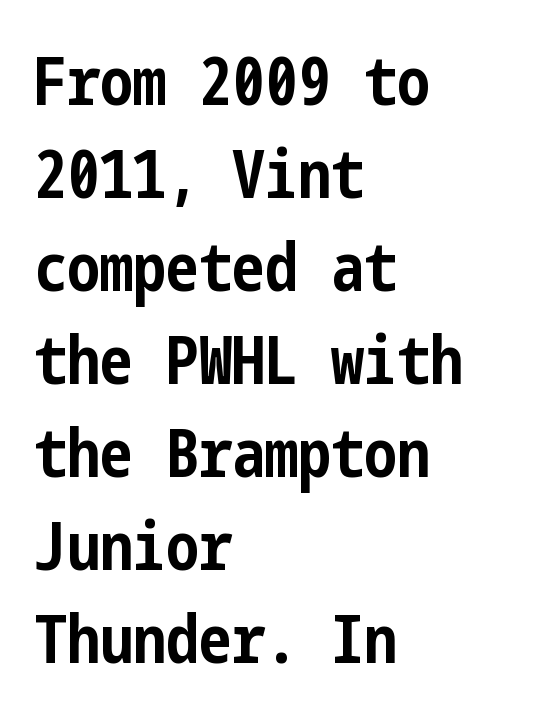
Q: Is the text bold? A: Yes.
Q: Is the text italic (slanted)? A: No, it is upright.
Q: Is the typeface a serif or a sans-serif typeface? A: Sans-serif.
Q: Is the text underlined? A: No.
Q: How is the paragraph aligned? A: Left-aligned.
Q: Is the spacing between letters normal or unusually wide? A: Normal.
Q: Is the spacing between lines tight, normal or loose? A: Normal.
Q: Width (condensed, normal, or wide)? A: Condensed.
Q: Stroke contrast? A: Low.
Q: x-height? A: Medium.
